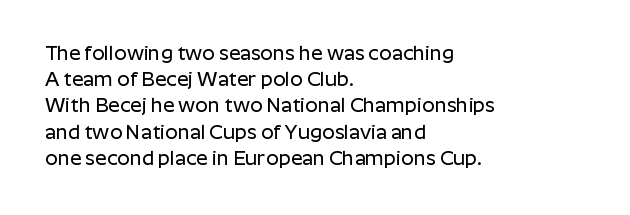
Rows of type keep a routine distance in the vertical direction. Designer's note — italics off, roman on. These lines stack with their left ends in a neat column. You could call the tracking neutral — neither tight nor loose. Each row of text sits above clean, open space.
